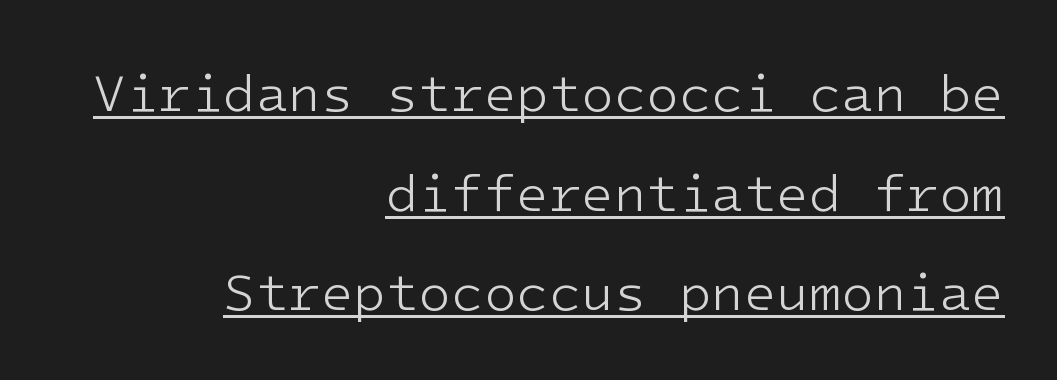
The image shows 53 px light sans-serif type, upright; set right-aligned, line spacing 1.88x, normal letter spacing, underlined; low stroke contrast and a medium x-height.
